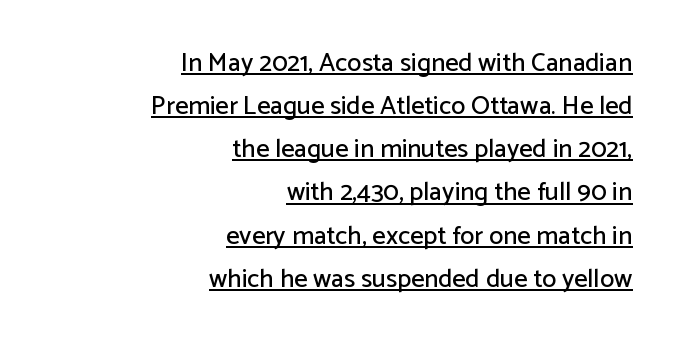
This rendering uses right alignment, leaving the left contour irregular. Tracking value appears to be zero — textbook default spacing. Posture: vertical. The typesetter has applied underlining to the passage shown. Successive baselines arrive at the customary interval.
